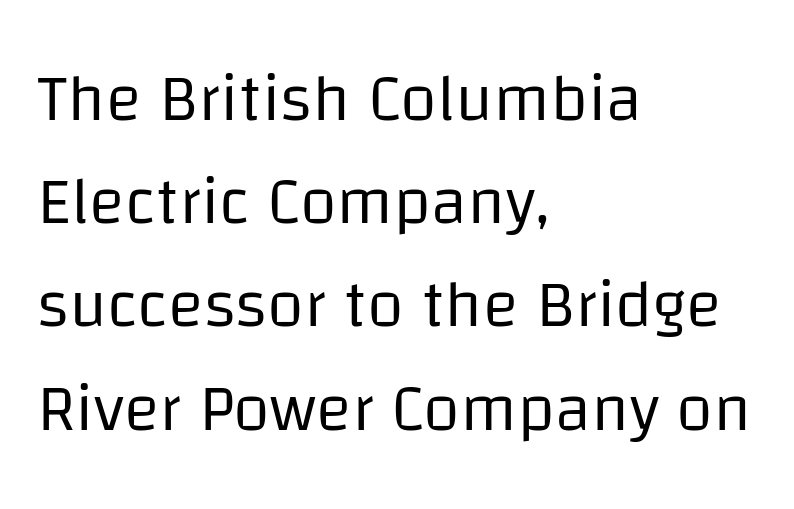
Q: Is the text bold? A: No.
Q: Is the text italic (slanted)? A: No, it is upright.
Q: Is the typeface a serif or a sans-serif typeface? A: Sans-serif.
Q: Is the text underlined? A: No.
Q: How is the paragraph aligned? A: Left-aligned.
Q: Is the spacing between letters normal or unusually wide? A: Normal.
Q: Is the spacing between lines tight, normal or loose? A: Normal.
Q: Width (condensed, normal, or wide)? A: Normal.
Q: Stroke contrast? A: Low.
Q: x-height? A: Large.
Q: Monospaced? A: No.
